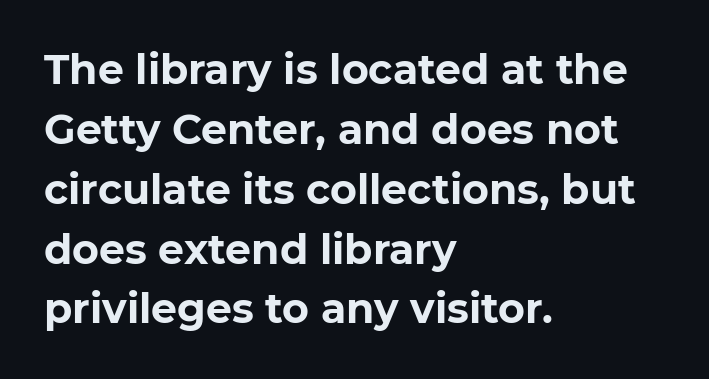
The line texture is even and compact thanks to regular tracking. Any mark beneath the type? The region is blank. The letters stand upright; this is a roman face. The passage shown stacks its lines at a standard gap.
